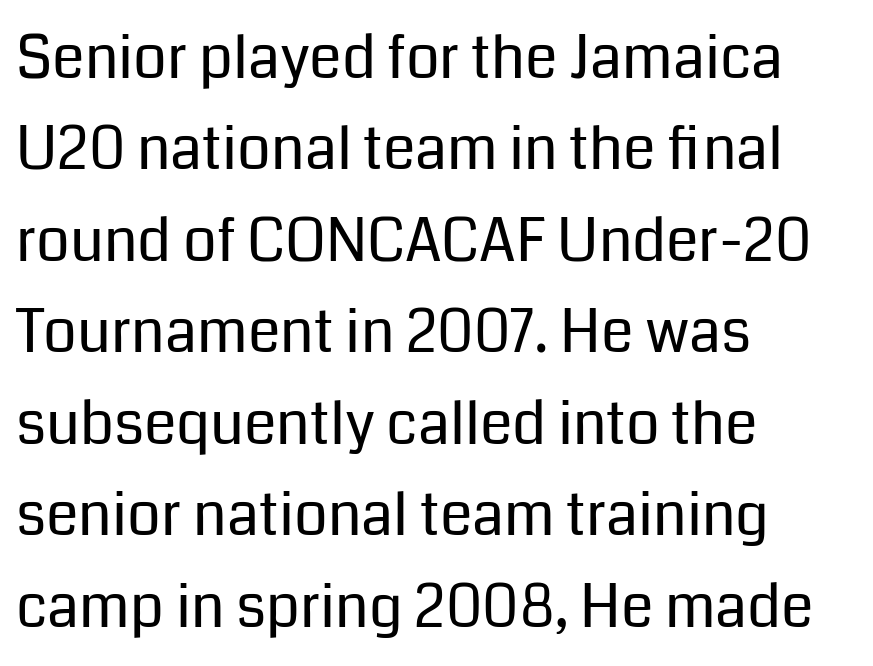
The image shows 59 px regular-weight sans-serif type, upright; set left-aligned, normal line spacing (1.55x), normal letter spacing, not underlined; low stroke contrast and a medium x-height.
